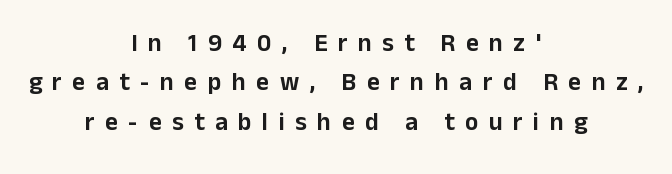
The image shows 25 px text type, upright; set centered, normal line spacing (1.58x), unusually wide letter spacing (+0.42 em), not underlined.
